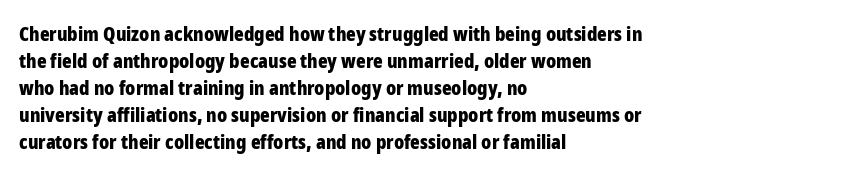
Q: Is the text bold? A: Yes.
Q: Is the text italic (slanted)? A: No, it is upright.
Q: Is the text underlined? A: No.
Q: How is the paragraph aligned? A: Left-aligned.
Q: Is the spacing between letters normal or unusually wide? A: Normal.
Q: Is the spacing between lines tight, normal or loose? A: Normal.
